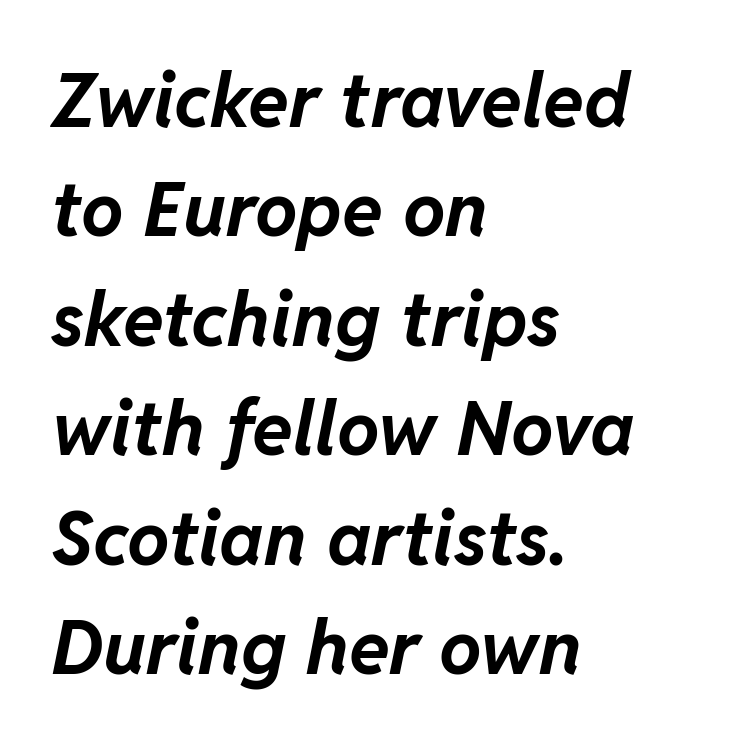
Beneath every word, the page is bare. Vertical spacing — default. These lines keep a tight, regular rhythm from letter to letter. Heavy-handed strokes throughout: this text is bold.
